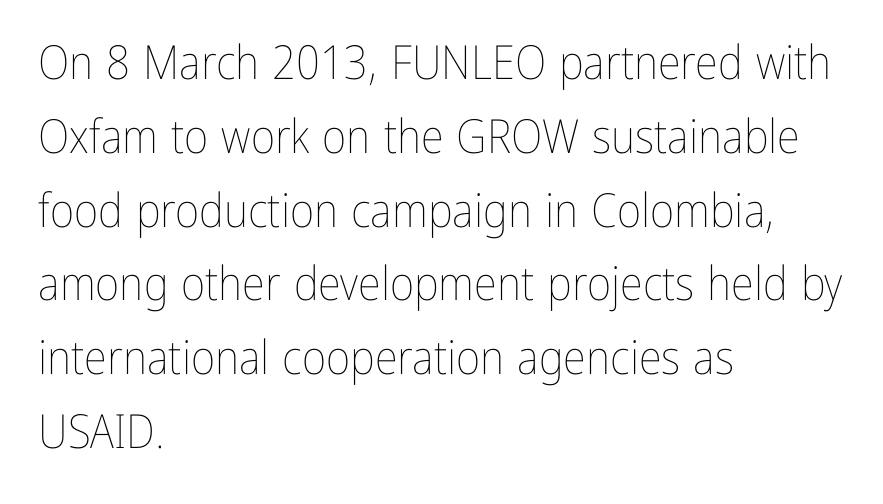
{"italic": "no", "bold": "no", "weight": "thin", "width": "condensed", "stroke_contrast": "low", "x_height": "medium", "monospaced": "no", "underline": "no", "align": "left", "line_spacing": "normal", "line_spacing_ratio": 1.57, "letter_spacing": "normal", "letter_spacing_em": 0.0, "glyph_px": 47}
